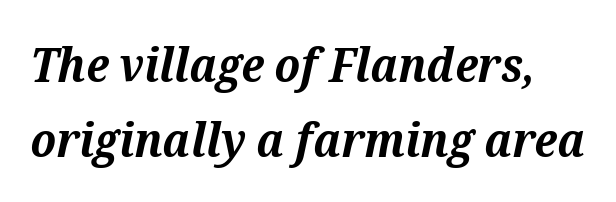
The image shows 48 px bold serif type, italic (leaning right); set normal line spacing (1.56x), normal letter spacing, not underlined; medium stroke contrast and a medium x-height.
